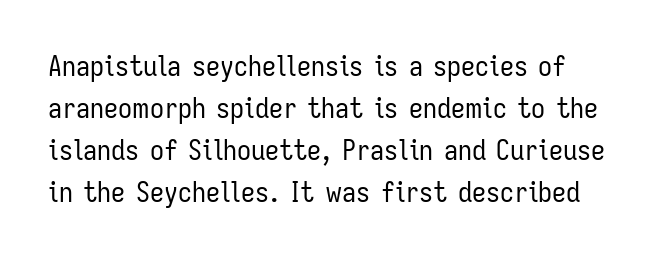
Each stroke keeps to a modest, everyday thickness or less. A roman cut, with each character standing at attention. Note: no serifs on the glyphs. Interline gaps are of average width in this sample. These lines are rendered in a variable-pitch font.
